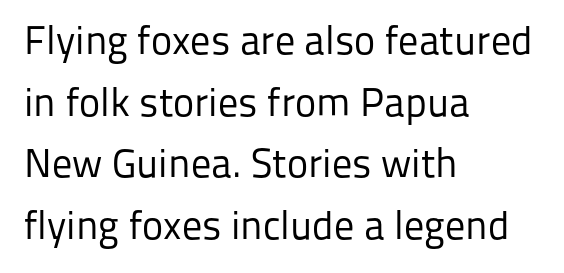
Proportional: the letters do not fall into vertical columns. A student would call this left alignment; a typographer would say flush left, rag right. Stroke terminals: plain, sans-serif. Spacing between characters is what you'd get straight out of the box. These lines sit exactly where default settings would place them. A roman cut, with each character standing at attention.
